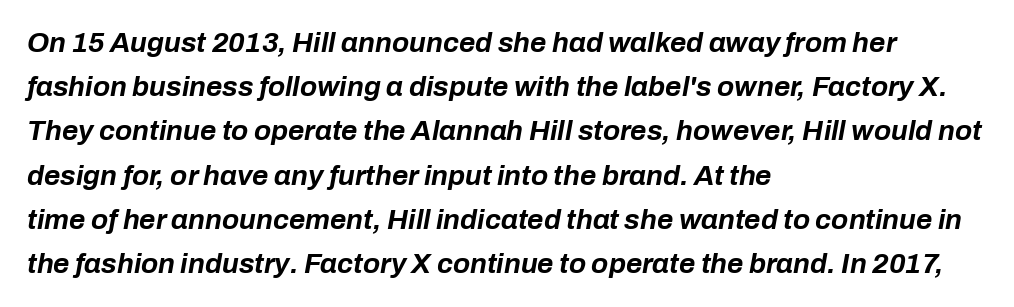
The image shows 28 px bold type, italic (leaning right); set left-aligned, normal line spacing (1.58x), normal letter spacing, not underlined; low stroke contrast and a medium x-height.
